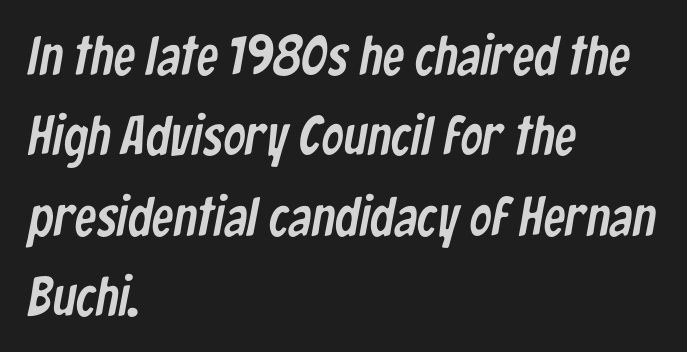
The image shows 55 px condensed sans-serif type; set left-aligned, normal line spacing (1.46x), normal letter spacing, not underlined; low stroke contrast and a medium x-height.
